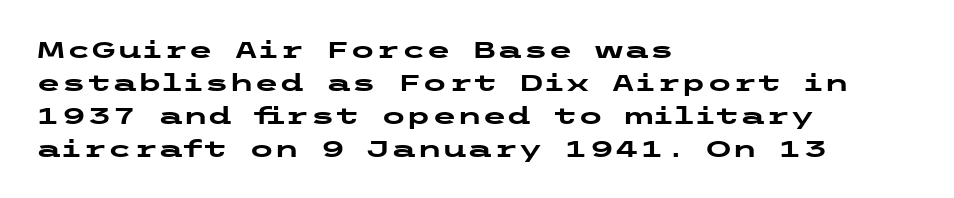
{"italic": "no", "bold": "yes", "underline": "no", "align": "left", "line_spacing": "normal", "line_spacing_ratio": 1.43, "letter_spacing": "normal", "letter_spacing_em": 0.0, "glyph_px": 23}
